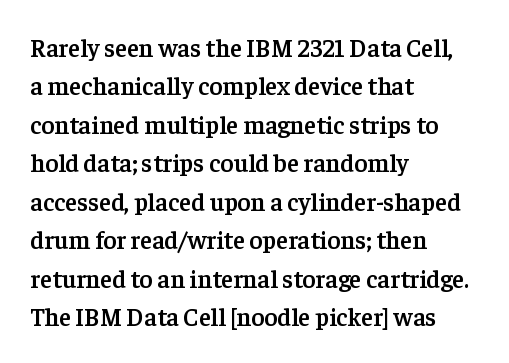
Q: Is the text bold? A: Semi-bold.
Q: Is the text italic (slanted)? A: No, it is upright.
Q: Is the text underlined? A: No.
Q: How is the paragraph aligned? A: Left-aligned.
Q: Is the spacing between letters normal or unusually wide? A: Normal.
Q: Is the spacing between lines tight, normal or loose? A: Normal.
